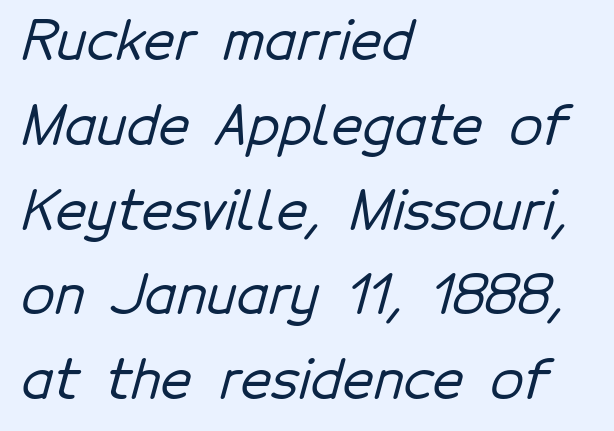
Q: Is the typeface a serif or a sans-serif typeface? A: Sans-serif.
Q: Is the text underlined? A: No.
Q: How is the paragraph aligned? A: Left-aligned.
Q: Is the spacing between letters normal or unusually wide? A: Normal.
Q: Is the spacing between lines tight, normal or loose? A: Normal.
Q: Width (condensed, normal, or wide)? A: Normal.
Q: Stroke contrast? A: Low.
Q: x-height? A: Medium.
Q: Monospaced? A: No.
